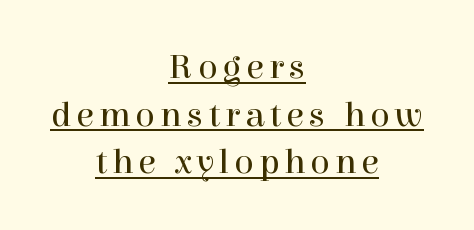
Reading down the block, each line starts at a different indent, mirrored at its end. Examine the stroke ends and you'll spot serifs. Note the varied advance widths — an 'i' is clearly narrower than an 'm'. A roman cut, with each character standing at attention. The strokes are not fattened; the text isn't bold.
